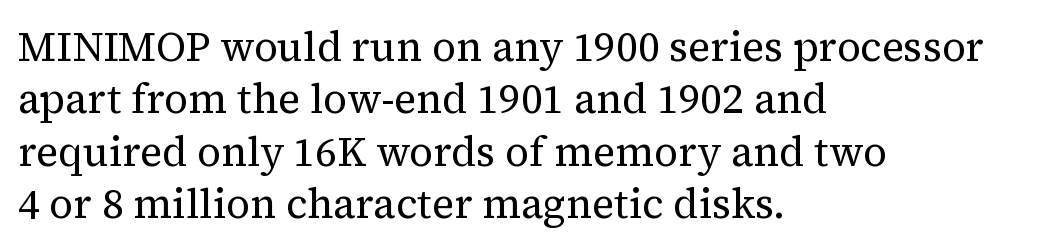
Q: Is the text bold? A: No.
Q: Is the text italic (slanted)? A: No, it is upright.
Q: Is the typeface a serif or a sans-serif typeface? A: Serif.
Q: Is the text underlined? A: No.
Q: How is the paragraph aligned? A: Left-aligned.
Q: Is the spacing between letters normal or unusually wide? A: Normal.
Q: Is the spacing between lines tight, normal or loose? A: Normal.
Q: Width (condensed, normal, or wide)? A: Normal.
Q: Stroke contrast? A: Medium.
Q: x-height? A: Medium.
Q: Monospaced? A: No.
